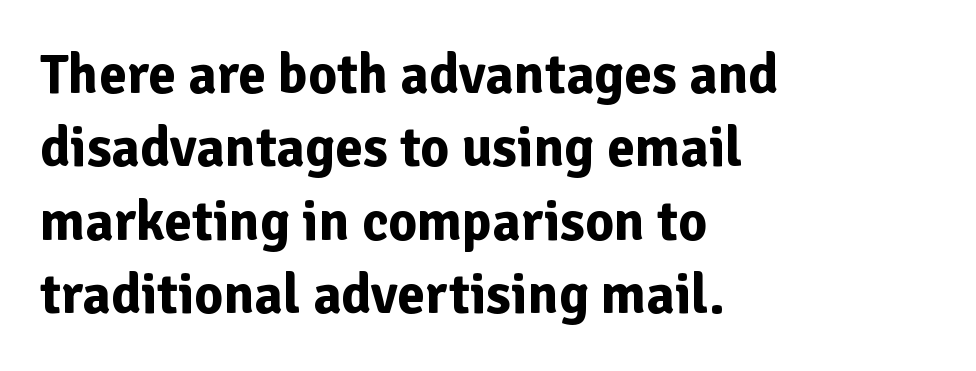
Q: Is the text bold? A: Yes.
Q: Is the text italic (slanted)? A: No, it is upright.
Q: Is the typeface a serif or a sans-serif typeface? A: Sans-serif.
Q: Is the text underlined? A: No.
Q: How is the paragraph aligned? A: Left-aligned.
Q: Is the spacing between letters normal or unusually wide? A: Normal.
Q: Is the spacing between lines tight, normal or loose? A: Normal.
Q: Width (condensed, normal, or wide)? A: Normal.
Q: Stroke contrast? A: Low.
Q: x-height? A: Medium.
Q: Monospaced? A: No.
